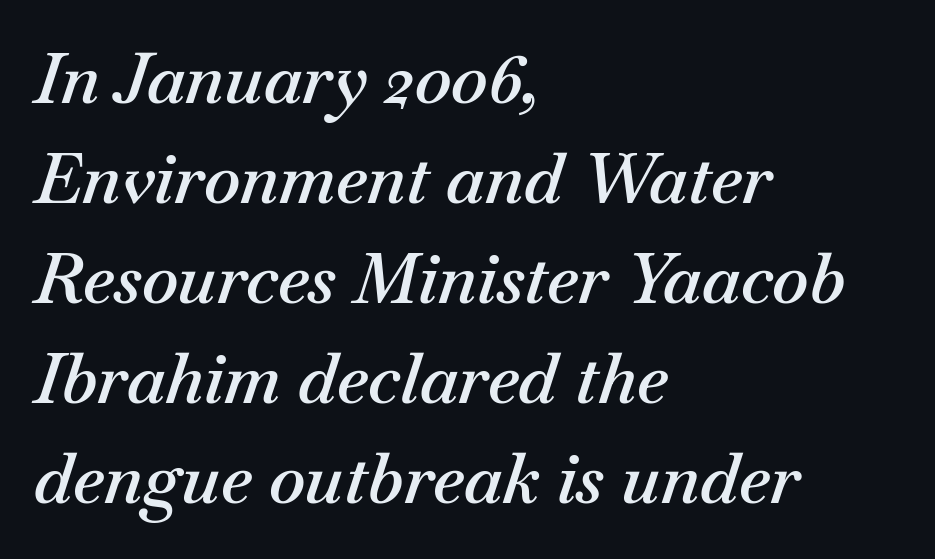
The image shows 69 px semibold type, italic (leaning right); set left-aligned, normal line spacing (1.45x), normal letter spacing, not underlined; medium stroke contrast and a small x-height.
